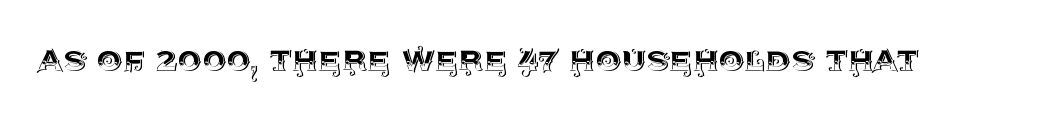
{"italic": "no", "width": "normal", "x_height": "large", "monospaced": "no", "underline": "no", "letter_spacing": "normal", "letter_spacing_em": 0.0, "glyph_px": 40}
